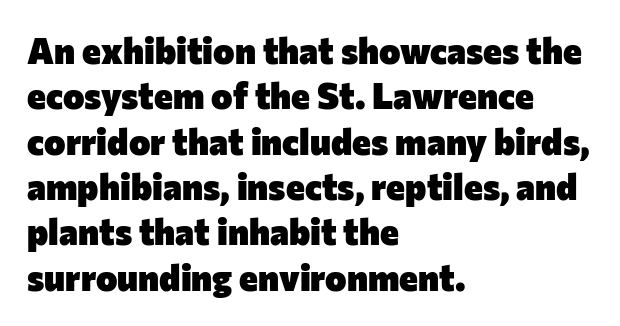
Typeset ragged right — the left edge is the straight one. If you drew a line through each stem, it would be perfectly vertical. Plain, unruled lines of type. The horizontal fit of the characters is conventional and even. Evenly set lines give the paragraph a standard silhouette.
